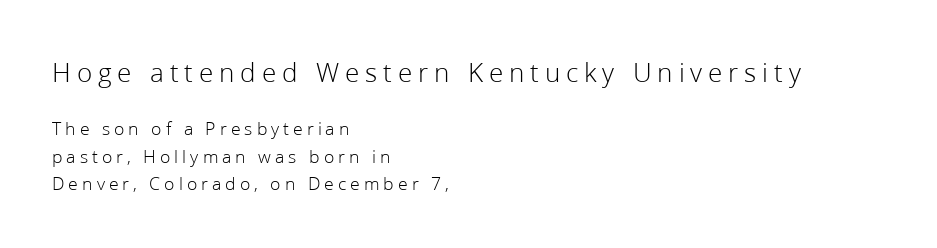
Q: Is the text bold? A: No.
Q: Is the text italic (slanted)? A: No, it is upright.
Q: Is the typeface a serif or a sans-serif typeface? A: Sans-serif.
Q: Is the text underlined? A: No.
Q: How is the paragraph aligned? A: Left-aligned.
Q: Is the spacing between letters normal or unusually wide? A: Unusually wide.
Q: Is the spacing between lines tight, normal or loose? A: Normal.
Q: Which block of text is set in a larger size, the first (top) or the second (bottom)? A: The first (top) one.
Q: Width (condensed, normal, or wide)? A: Normal.
Q: Stroke contrast? A: Low.
Q: x-height? A: Medium.
Q: Monospaced? A: No.
